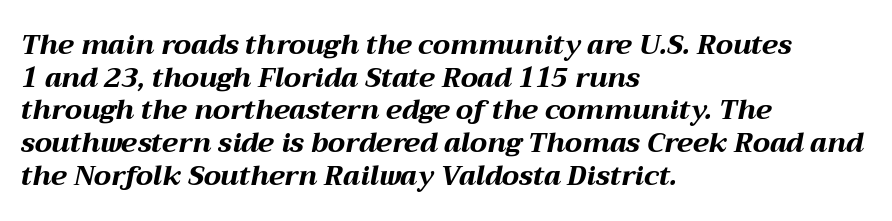
Descenders hang freely into open space. This sample uses an oblique cut, with every glyph tilted off the vertical. Between one letter and the next there's only the usual sliver of space. Compared with a centered layout, this one pins lines to the left instead.
